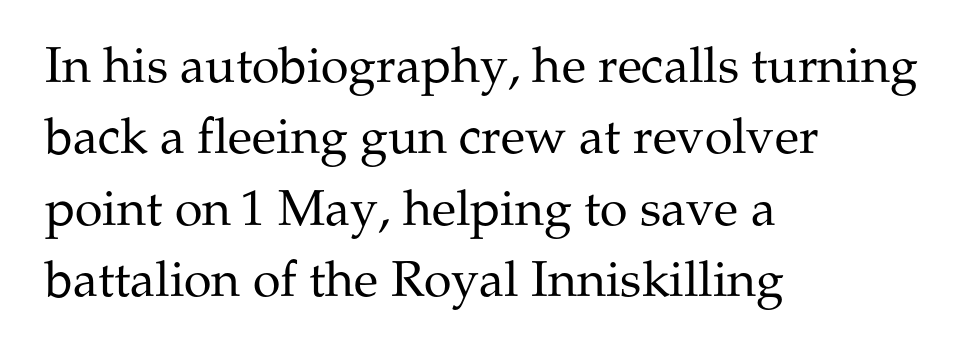
{"serif": "yes", "italic": "no", "bold": "no", "weight": "regular", "width": "normal", "stroke_contrast": "medium", "x_height": "medium", "monospaced": "no", "underline": "no", "align": "left", "line_spacing": "normal", "line_spacing_ratio": 1.43, "letter_spacing": "normal", "letter_spacing_em": 0.0, "glyph_px": 50}
